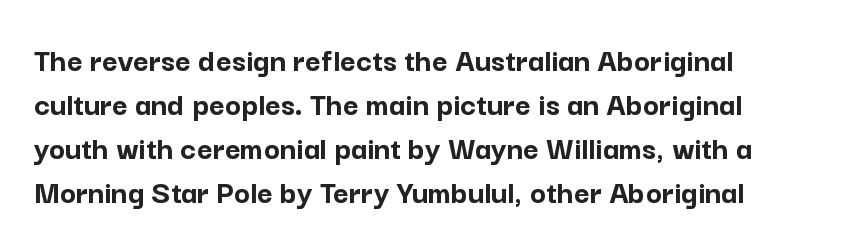
{"serif": "no", "italic": "no", "bold": "yes", "weight": "semibold", "width": "normal", "stroke_contrast": "low", "x_height": "medium", "monospaced": "no", "underline": "no", "align": "left", "line_spacing": "normal", "line_spacing_ratio": 1.29, "letter_spacing": "normal", "letter_spacing_em": 0.0, "glyph_px": 34}
